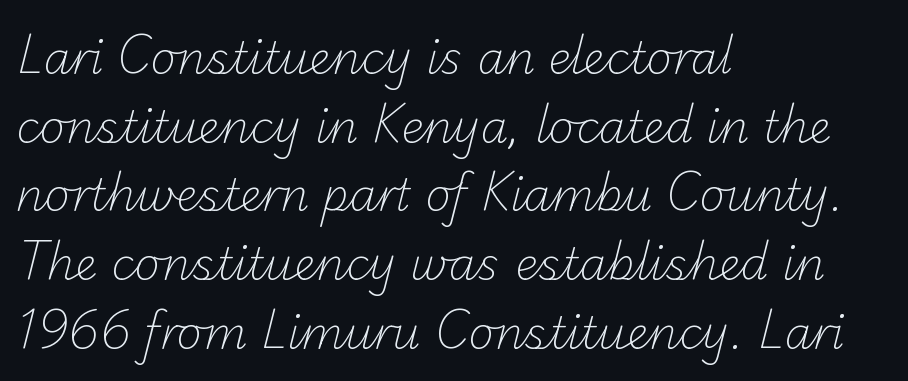
Q: Is the text bold? A: No.
Q: Is the typeface a serif or a sans-serif typeface? A: Sans-serif.
Q: Is the text underlined? A: No.
Q: How is the paragraph aligned? A: Left-aligned.
Q: Is the spacing between letters normal or unusually wide? A: Normal.
Q: Is the spacing between lines tight, normal or loose? A: Normal.
Q: Width (condensed, normal, or wide)? A: Normal.
Q: Stroke contrast? A: Low.
Q: x-height? A: Small.
Q: Monospaced? A: No.
